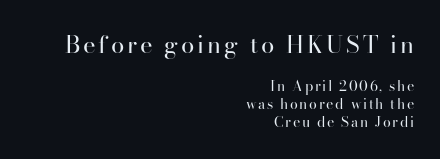
The image shows 24 px text type, upright; set right-aligned, normal line spacing (1.26x), not underlined; the first (top) block is 1.71x larger.
